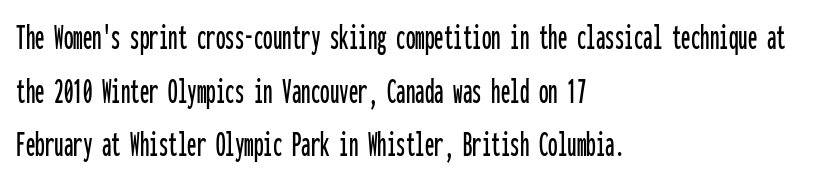
Summary of vertical rhythm: regular, with standard interline spacing. These lines are composed in type without serifs. Do the characters align in a grid? Yes, the font is monospaced. Ordinary non-slanted type is in use. The passage shown has conventional tracking throughout. Letters rest on an invisible, unmarked baseline.
